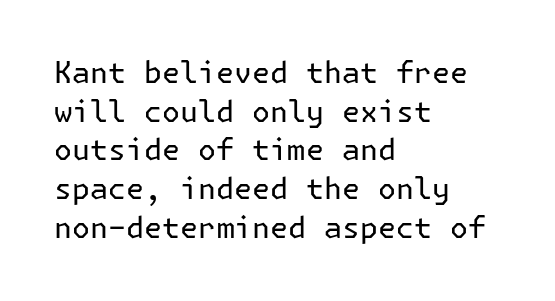
{"serif": "no", "italic": "no", "bold": "no", "weight": "regular", "width": "normal", "stroke_contrast": "low", "x_height": "medium", "underline": "no", "align": "left", "line_spacing": "normal", "line_spacing_ratio": 1.29, "letter_spacing": "normal", "letter_spacing_em": 0.0, "glyph_px": 30}
